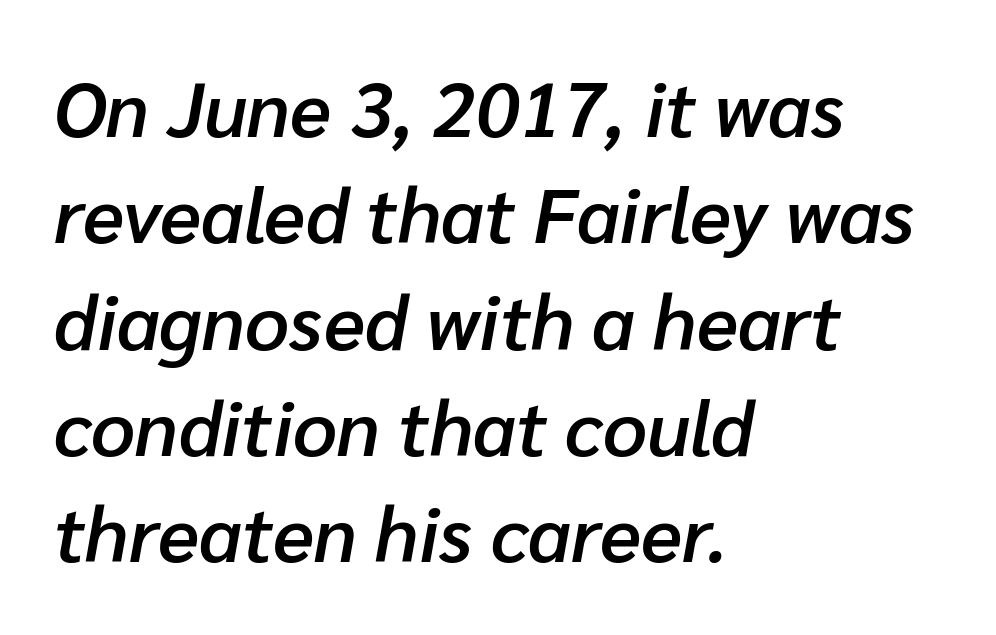
{"italic": "yes", "lean": "right", "slant_degrees": 10, "bold": "semi", "weight": "semibold", "width": "normal", "stroke_contrast": "low", "x_height": "medium", "monospaced": "no", "underline": "no", "align": "left", "line_spacing": "normal", "line_spacing_ratio": 1.38, "letter_spacing": "normal", "letter_spacing_em": 0.0, "glyph_px": 77}
